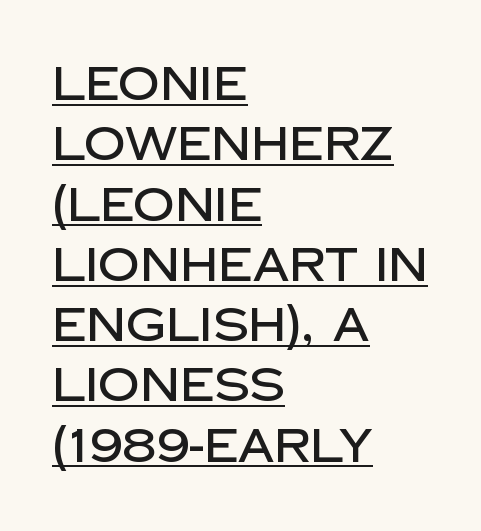
The image shows 46 px sans-serif type, upright; set left-aligned, normal line spacing (1.31x), normal letter spacing, underlined; low stroke contrast and a large x-height.
